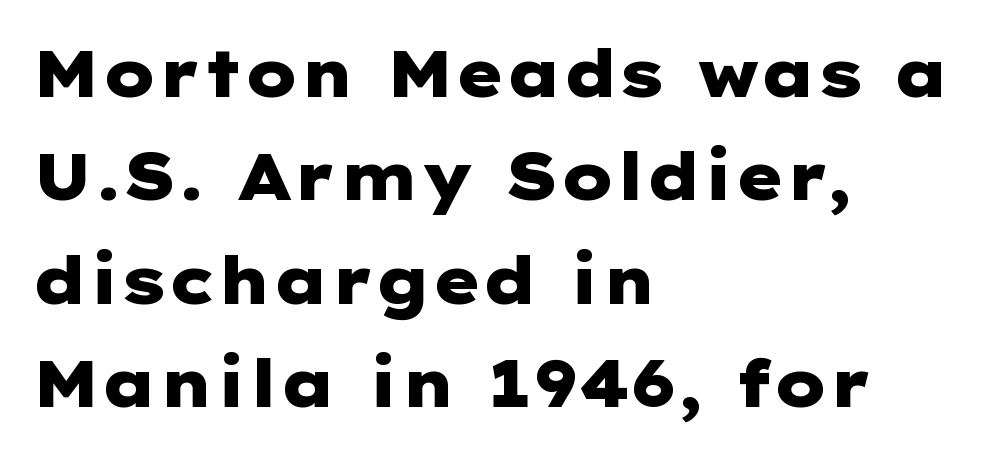
Q: Is the text bold? A: Yes.
Q: Is the text italic (slanted)? A: No, it is upright.
Q: Is the typeface a serif or a sans-serif typeface? A: Sans-serif.
Q: Is the text underlined? A: No.
Q: How is the paragraph aligned? A: Left-aligned.
Q: Is the spacing between letters normal or unusually wide? A: Normal.
Q: Is the spacing between lines tight, normal or loose? A: Normal.
Q: Width (condensed, normal, or wide)? A: Wide.
Q: Stroke contrast? A: Low.
Q: x-height? A: Medium.
